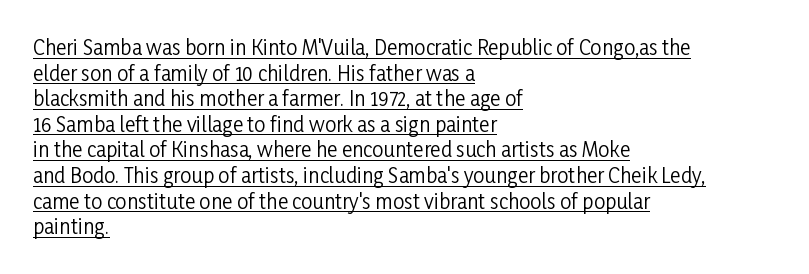
{"italic": "no", "bold": "no", "underline": "yes", "align": "left", "line_spacing": "normal", "line_spacing_ratio": 1.28, "letter_spacing": "normal", "letter_spacing_em": 0.0, "glyph_px": 20}
